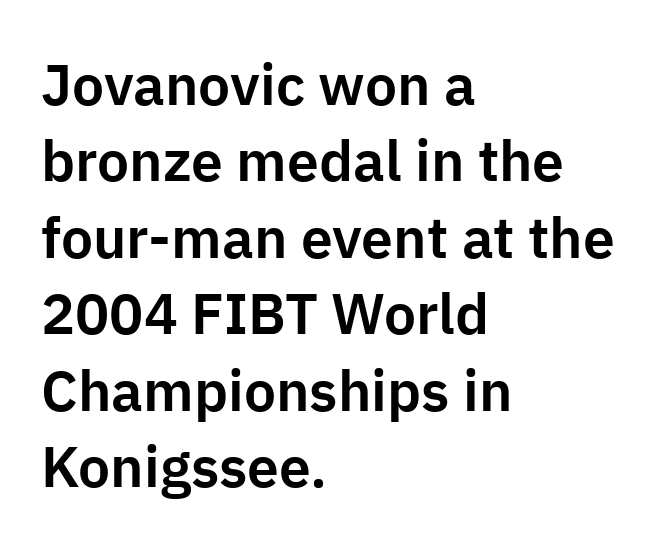
The image shows 57 px sans-serif type, upright; set left-aligned, normal line spacing (1.34x), normal letter spacing, not underlined; low stroke contrast and a medium x-height.
